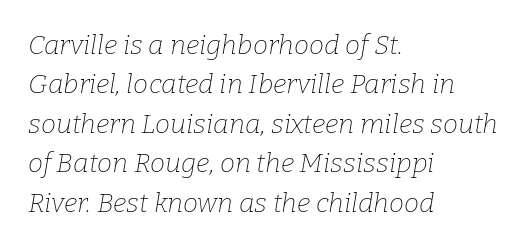
Q: Is the text bold? A: No.
Q: Is the text italic (slanted)? A: Yes, it leans right by about 9 degrees.
Q: Is the text underlined? A: No.
Q: How is the paragraph aligned? A: Left-aligned.
Q: Is the spacing between letters normal or unusually wide? A: Normal.
Q: Is the spacing between lines tight, normal or loose? A: Normal.
